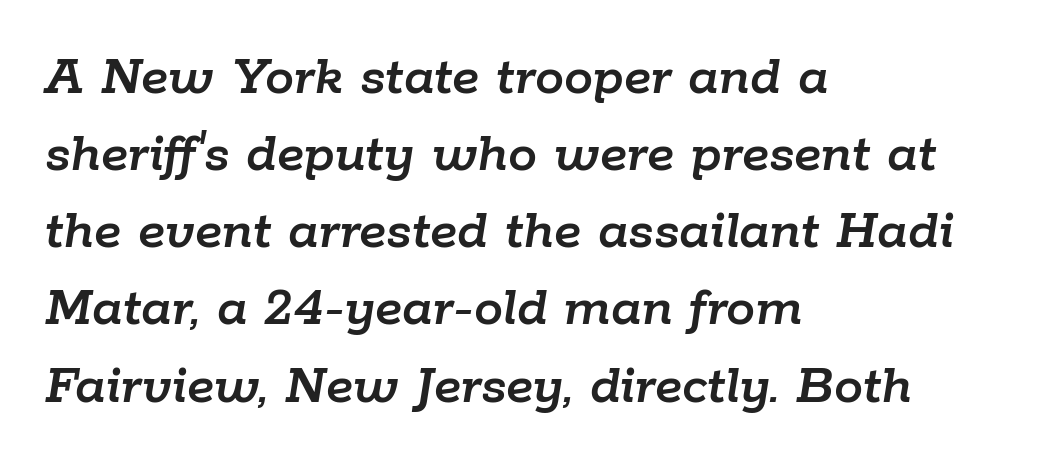
Looking at the ascenders, they clearly lean. All the whitespace from short lines collects on the right. Normally led — the rows are evenly, conventionally spaced. Proportional: the letters do not fall into vertical columns. Clear beneath every line of the passage. This rendering leaves character spacing at its baseline value.
